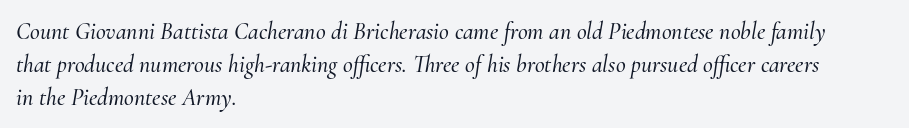
Baseline-to-baseline distance is the conventional proportion of letter height. Descenders are the only things crossing below the line. Inter-character spacing is left at the font's built-in metrics. The rag falls on the right side of this text block. Tall strokes in this sample are angled rather than plumb.
